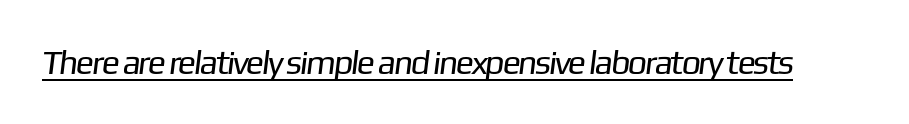
Q: Is the text bold? A: No.
Q: Is the typeface a serif or a sans-serif typeface? A: Sans-serif.
Q: Is the text underlined? A: Yes.
Q: Is the spacing between letters normal or unusually wide? A: Normal.
Q: Width (condensed, normal, or wide)? A: Normal.
Q: Stroke contrast? A: Low.
Q: x-height? A: Medium.
Q: Monospaced? A: No.
